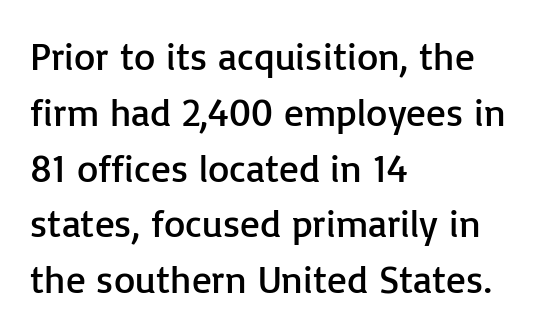
Q: Is the text bold? A: No.
Q: Is the text italic (slanted)? A: No, it is upright.
Q: Is the typeface a serif or a sans-serif typeface? A: Sans-serif.
Q: Is the text underlined? A: No.
Q: How is the paragraph aligned? A: Left-aligned.
Q: Is the spacing between letters normal or unusually wide? A: Normal.
Q: Is the spacing between lines tight, normal or loose? A: Normal.
Q: Width (condensed, normal, or wide)? A: Normal.
Q: Stroke contrast? A: Low.
Q: x-height? A: Medium.
Q: Monospaced? A: No.
